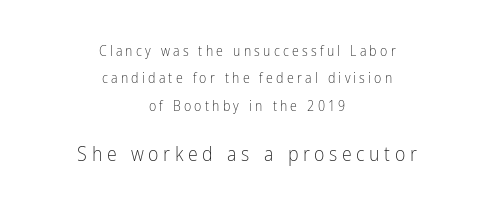
The image shows 20 px text type, upright; set centered, loose line spacing (1.95x), unusually wide letter spacing (+0.23 em), not underlined; the second (bottom) block is 1.43x larger.
